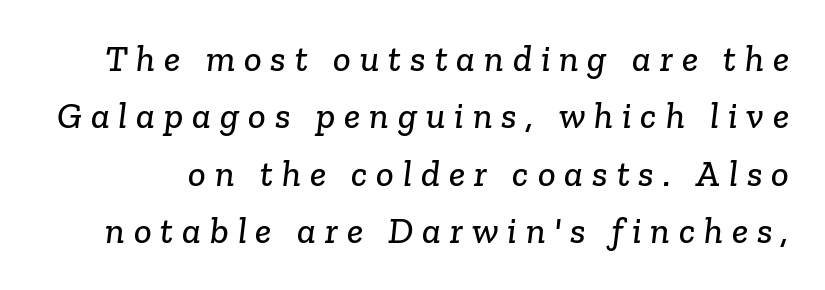
The image shows 37 px serif type; set normal line spacing (1.55x), unusually wide letter spacing (+0.24 em), not underlined; low stroke contrast and a medium x-height.
